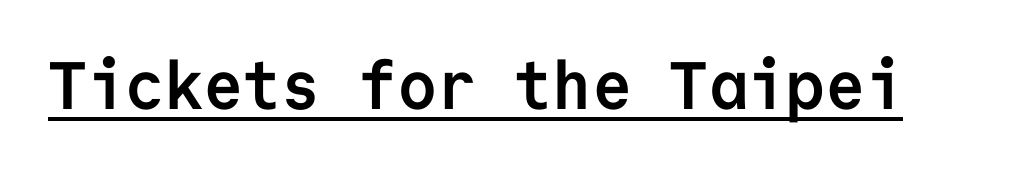
Q: Is the text bold? A: Yes.
Q: Is the text italic (slanted)? A: No, it is upright.
Q: Is the typeface a serif or a sans-serif typeface? A: Sans-serif.
Q: Is the text underlined? A: Yes.
Q: Is the spacing between letters normal or unusually wide? A: Normal.
Q: Width (condensed, normal, or wide)? A: Normal.
Q: Stroke contrast? A: Low.
Q: x-height? A: Medium.
Q: Monospaced? A: Yes.
